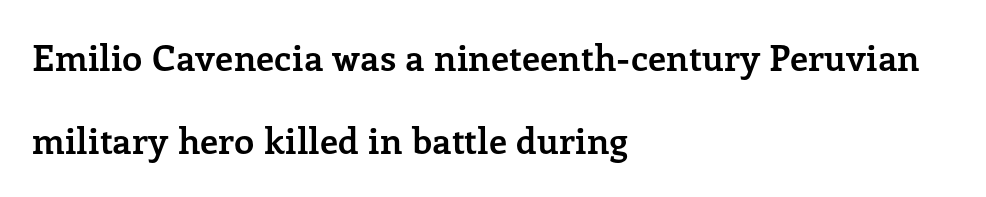
{"serif": "yes", "italic": "no", "bold": "yes", "weight": "semibold", "width": "normal", "stroke_contrast": "low", "x_height": "medium", "monospaced": "no", "underline": "no", "align": "left", "line_spacing": "loose", "line_spacing_ratio": 2.31, "letter_spacing": "normal", "letter_spacing_em": 0.0, "glyph_px": 36}
